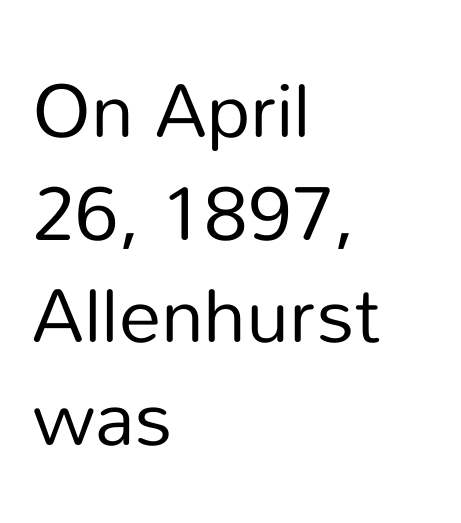
Q: Is the text bold? A: No.
Q: Is the text italic (slanted)? A: No, it is upright.
Q: Is the typeface a serif or a sans-serif typeface? A: Sans-serif.
Q: Is the text underlined? A: No.
Q: How is the paragraph aligned? A: Left-aligned.
Q: Is the spacing between letters normal or unusually wide? A: Normal.
Q: Is the spacing between lines tight, normal or loose? A: Normal.
Q: Width (condensed, normal, or wide)? A: Normal.
Q: Stroke contrast? A: Low.
Q: x-height? A: Medium.
Q: Monospaced? A: No.
